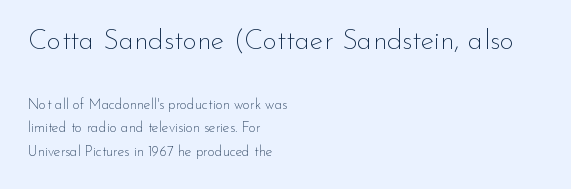
There is no visible air inserted between adjacent glyphs. The rag falls on the right side of this text block. Nope, not italic — everything's standing straight. Typographically, this falls in the sans-serif category. Caption: upper text group enlarged, lower text group reduced.
